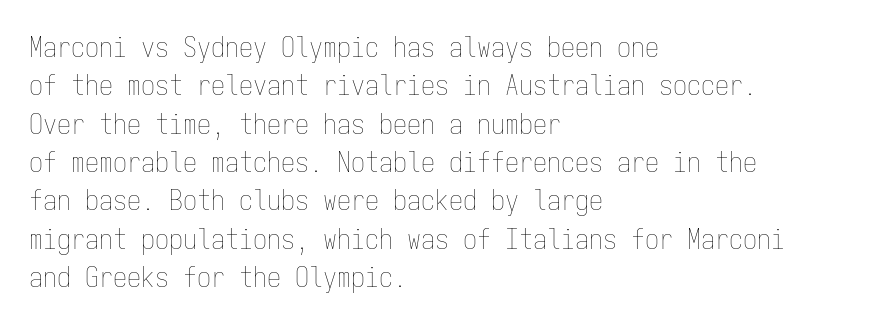
Horizontal bands of white between lines are of average thickness. In terms of posture, this sample is upright. Letters rest on an invisible, unmarked baseline. Layout note: lines flush left. What stands out about the letter spacing? Nothing — it is the standard amount.
